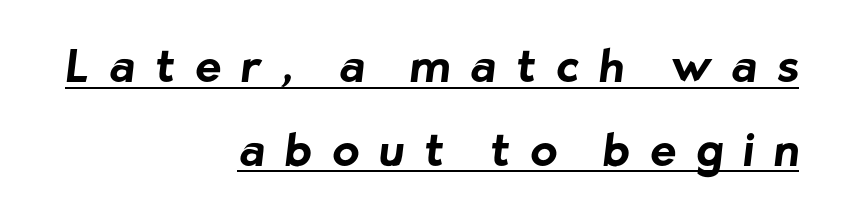
{"serif": "no", "bold": "yes", "weight": "bold", "width": "normal", "stroke_contrast": "low", "x_height": "medium", "monospaced": "no", "underline": "yes", "align": "right", "line_spacing": "loose", "line_spacing_ratio": 1.9, "letter_spacing": "wide", "letter_spacing_em": 0.46, "glyph_px": 44}
